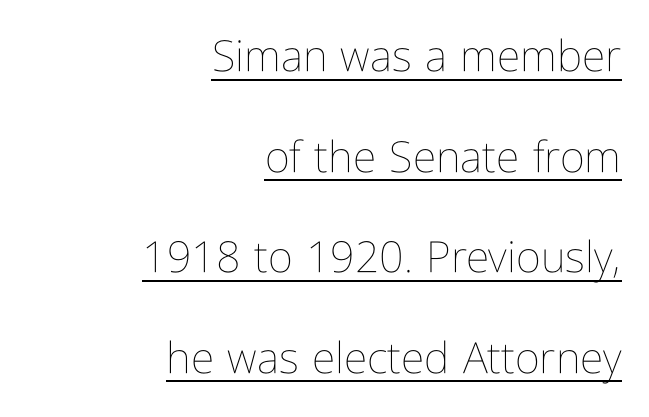
The image shows 43 px thin, condensed type, upright; set right-aligned, loose line spacing (2.34x), normal letter spacing, underlined; low stroke contrast and a medium x-height.
